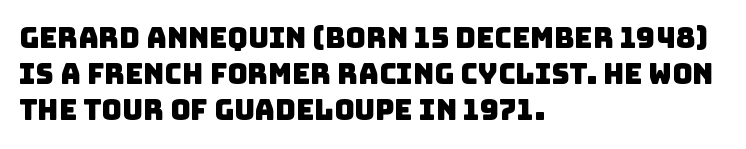
The image shows 28 px sans-serif type; set left-aligned, normal line spacing (1.29x), normal letter spacing, not underlined; low stroke contrast and a large x-height.
